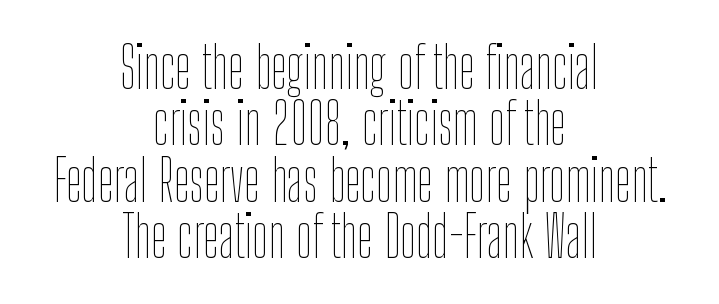
The lettering stays uniformly vertical, giving the passage a roman look. The face used here is proportionally spaced, like ordinary book or web type. The block of text is dense from top to bottom, with scant space between rows. Horizontal alignment here is central, giving a formal, balanced look. Each stroke keeps to a modest, everyday thickness or less. The tracking reads as untouched default to a designer's eye.
